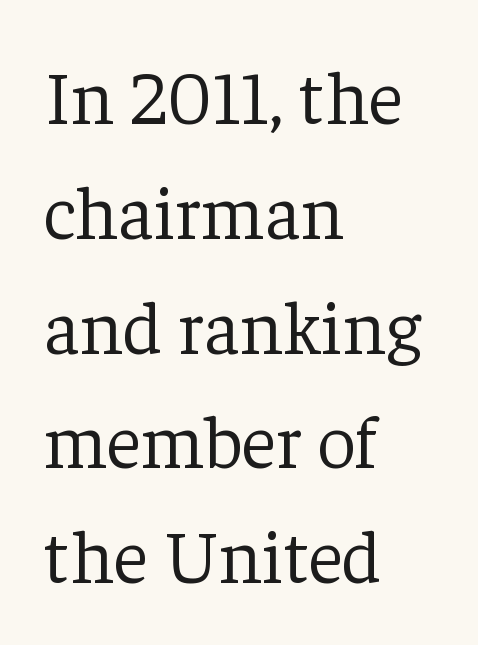
The image shows 76 px light serif type, upright; set left-aligned, normal line spacing (1.51x), normal letter spacing, not underlined; low stroke contrast and a medium x-height.
